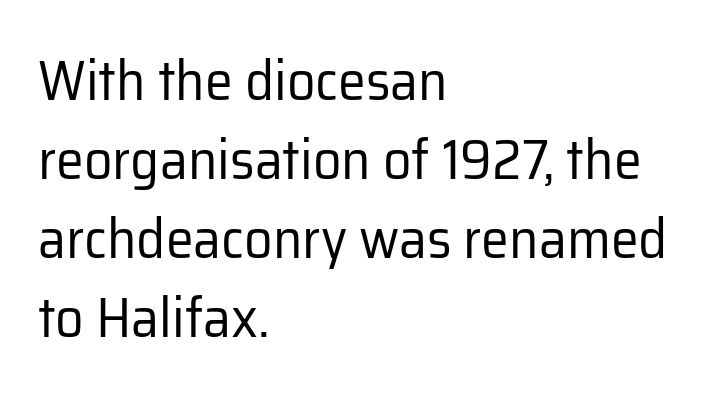
The face used here is a sans, in the tradition of grotesques and geometrics. Each stroke keeps to a modest, everyday thickness or less. No italicization has been applied; the sample stays upright. The leading is moderate, giving the passage an even texture. Beneath every word, the page is bare.
